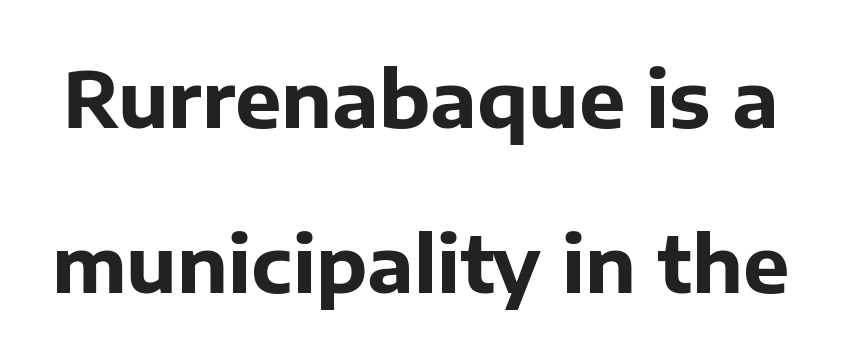
Each new line begins a long way beneath the previous one. The sample has been set heavy, in full bold. The type is set solid horizontally, with unmodified tracking. A typesetter would call this proportional, since set widths differ per character. The area under the type is left untouched. No feet cap the strokes, marking this as sans-serif type.
